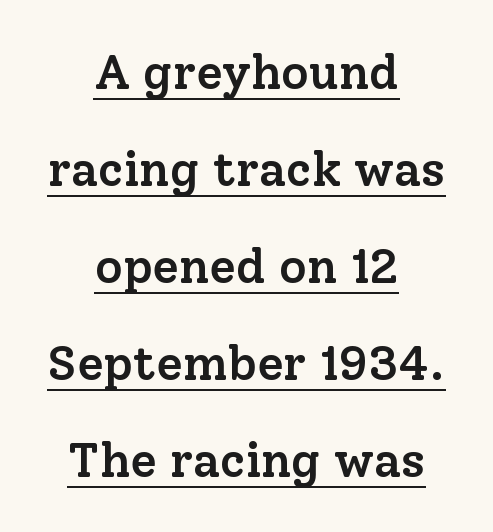
The image shows 48 px semibold serif type, upright; set centered, loose line spacing (2.02x), normal letter spacing, underlined; low stroke contrast and a medium x-height.
